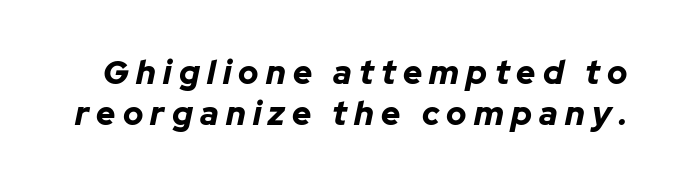
{"italic": "yes", "lean": "right", "slant_degrees": 12, "bold": "yes", "weight": "bold", "width": "normal", "stroke_contrast": "low", "x_height": "medium", "monospaced": "no", "underline": "no", "line_spacing_ratio": 1.23, "letter_spacing": "wide", "letter_spacing_em": 0.22, "glyph_px": 33}
